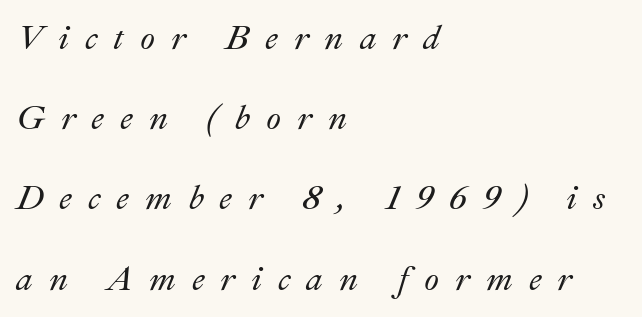
Words appear elongated and porous because spacing is wide. Think of a printed novel: that variable character pitch is what you see here. Slant detected: the letters are inclined. A bare baseline throughout the passage.
